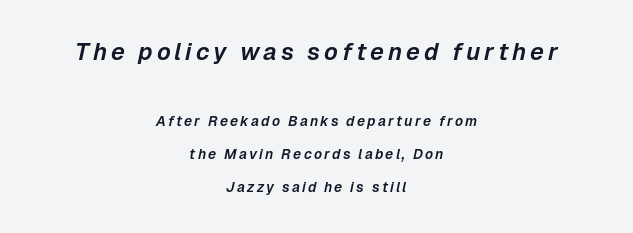
These lines are centered, leaving both edges ragged. This rendering features lettering with no underline. Note: larger setting up top, smaller setting below. Is there much room between lines? Yes — plenty of vertical air separates them.
